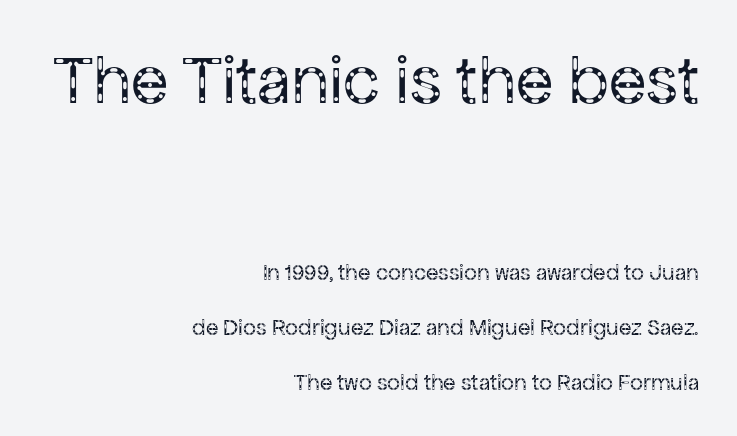
The image shows 69 px regular-weight sans-serif type, upright; set right-aligned, loose line spacing (2.39x), normal letter spacing, not underlined; the first (top) block is 3.0x larger; low stroke contrast and a medium x-height.
